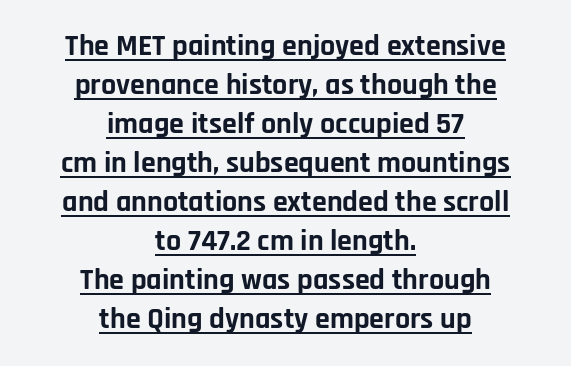
Q: Is the text bold? A: Yes.
Q: Is the text italic (slanted)? A: No, it is upright.
Q: Is the typeface a serif or a sans-serif typeface? A: Sans-serif.
Q: Is the text underlined? A: Yes.
Q: How is the paragraph aligned? A: Centered.
Q: Is the spacing between letters normal or unusually wide? A: Normal.
Q: Is the spacing between lines tight, normal or loose? A: Normal.
Q: Width (condensed, normal, or wide)? A: Normal.
Q: Stroke contrast? A: Low.
Q: x-height? A: Large.
Q: Monospaced? A: No.
